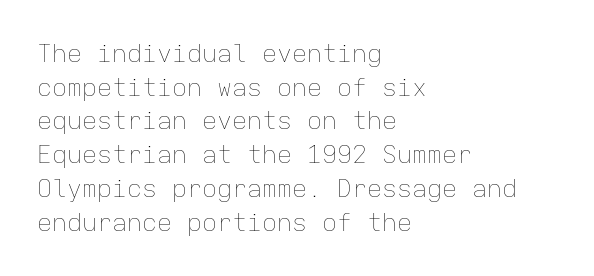
{"italic": "no", "bold": "no", "underline": "no", "align": "left", "line_spacing": "normal", "line_spacing_ratio": 1.35, "letter_spacing": "normal", "letter_spacing_em": 0.0, "glyph_px": 25}
